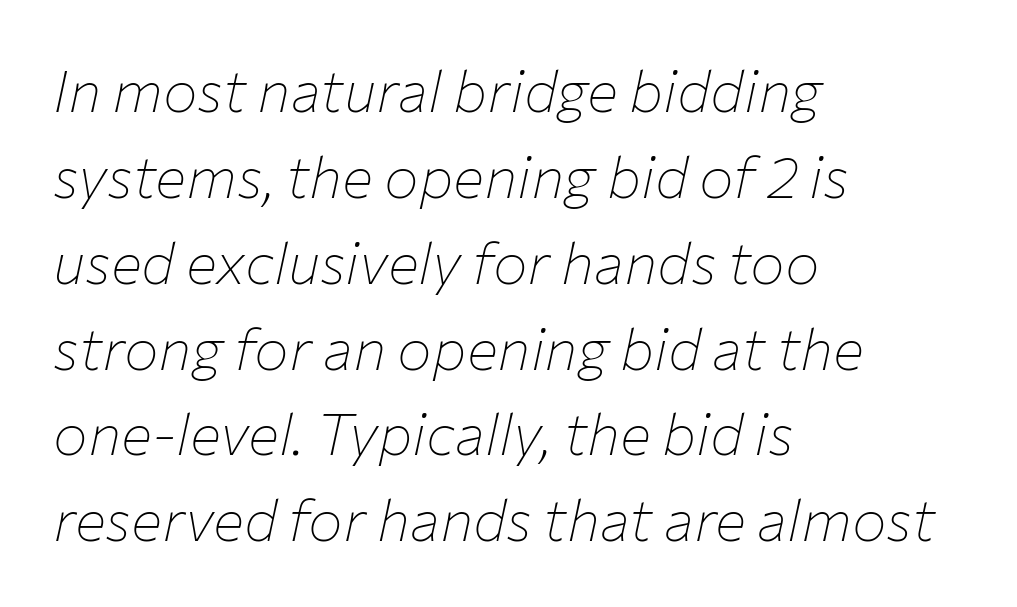
The passage is arranged the way most books set body copy — flush left. Inter-character spacing is left at the font's built-in metrics. The leading is moderate, giving the passage an even texture. These lines are rendered in a variable-pitch font. Each stroke keeps to a modest, everyday thickness or less. Bare-footed words on every line.
